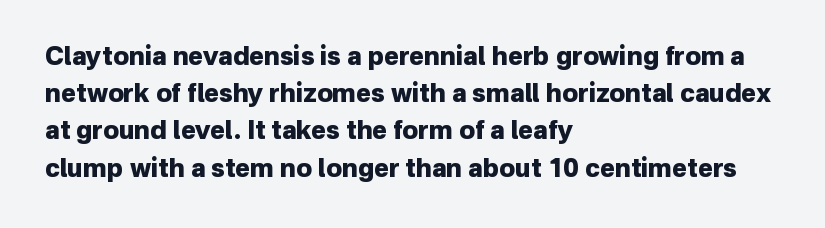
The image shows 25 px bold type, upright; set left-aligned, normal line spacing (1.49x), normal letter spacing, not underlined.
